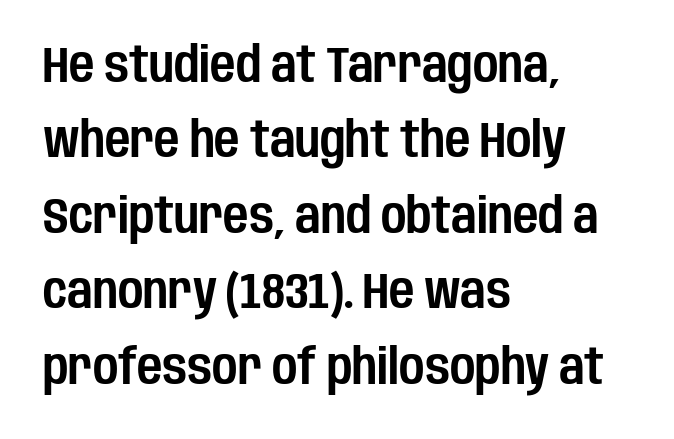
{"serif": "no", "italic": "no", "width": "condensed", "stroke_contrast": "low", "x_height": "large", "monospaced": "no", "underline": "no", "align": "left", "line_spacing": "normal", "line_spacing_ratio": 1.54, "letter_spacing": "normal", "letter_spacing_em": 0.0, "glyph_px": 49}
